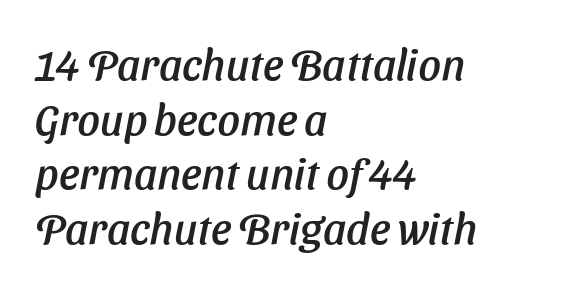
Default kerning and tracking; the words read as compact shapes. The lines in this sample share a left origin and differ only in where they stop. Letters rest on an invisible, unmarked baseline. You could not count columns in this text — the font is proportionally spaced.
